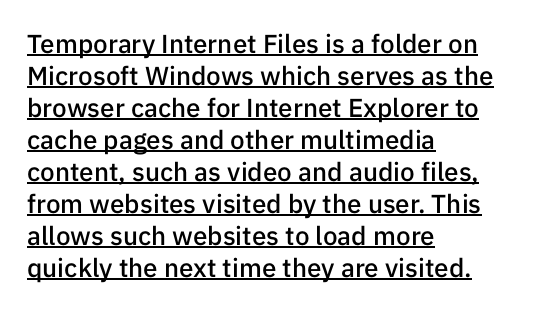
{"italic": "no", "bold": "semi", "underline": "yes", "align": "left", "line_spacing_ratio": 1.23, "letter_spacing": "normal", "letter_spacing_em": 0.0, "glyph_px": 26}
